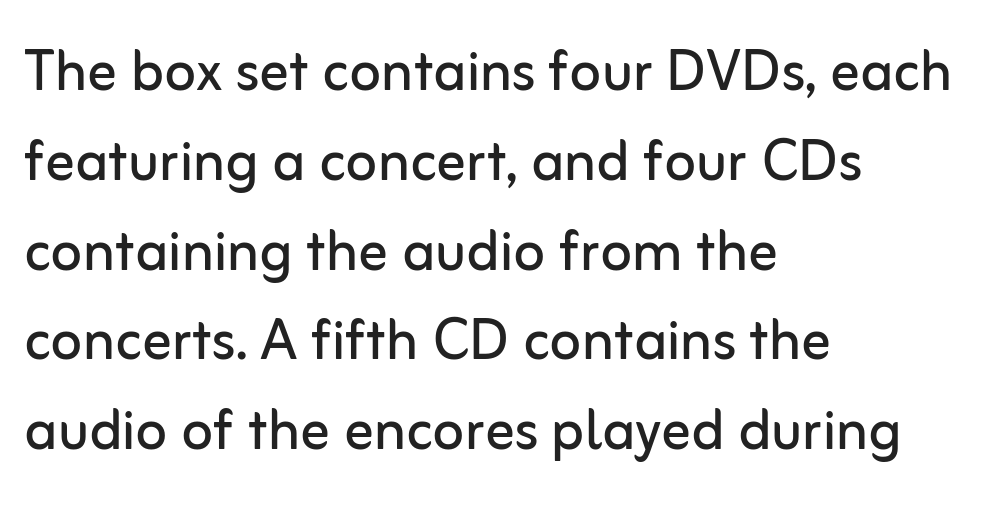
{"serif": "no", "italic": "no", "bold": "no", "weight": "regular", "width": "normal", "stroke_contrast": "low", "x_height": "medium", "monospaced": "no", "underline": "no", "align": "left", "line_spacing_ratio": 1.23, "letter_spacing": "normal", "letter_spacing_em": 0.0, "glyph_px": 73}
